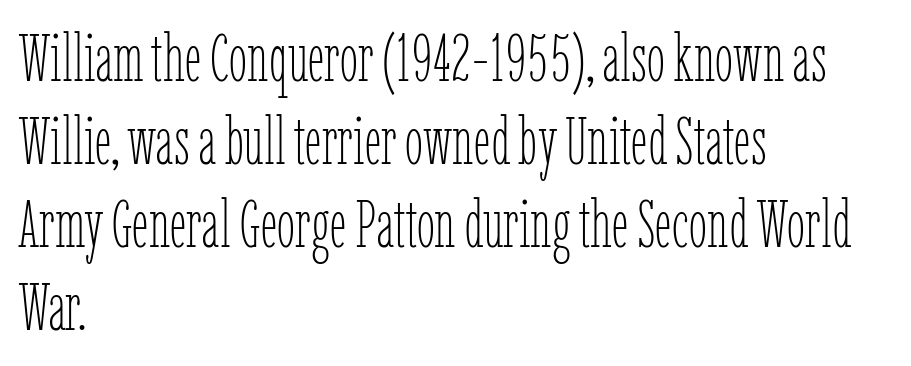
The image shows 66 px thin, condensed type, upright; set left-aligned, normal line spacing (1.26x), normal letter spacing, not underlined; low stroke contrast and a medium x-height.
